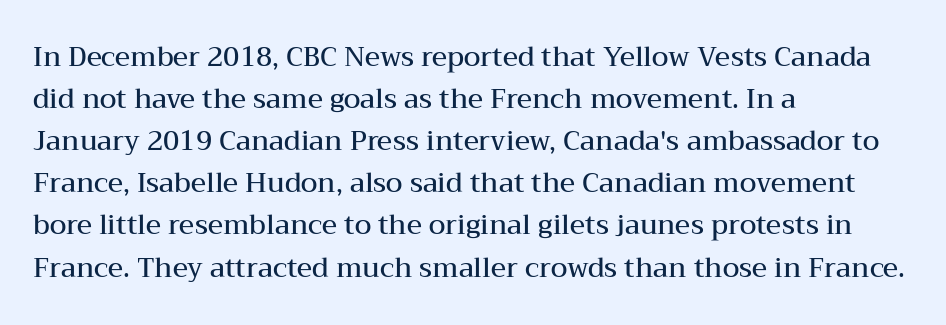
{"italic": "no", "bold": "semi", "underline": "no", "align": "left", "line_spacing": "normal", "line_spacing_ratio": 1.56, "letter_spacing": "normal", "letter_spacing_em": 0.0, "glyph_px": 27}
